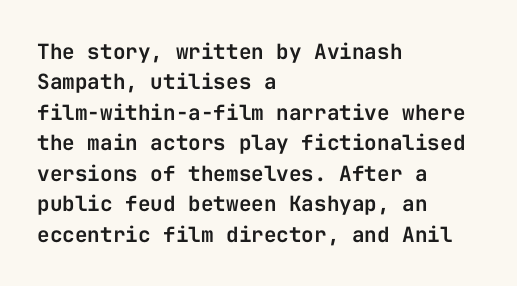
The image shows 21 px text type, upright; set left-aligned, normal line spacing (1.45x), normal letter spacing, not underlined.
